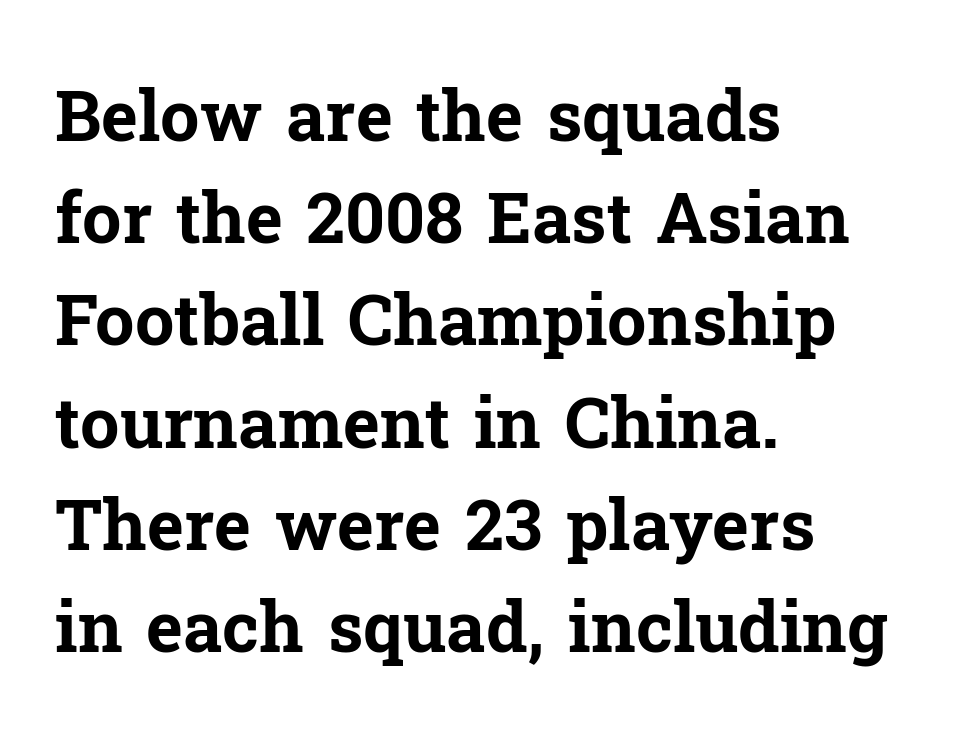
The face used here is proportionally spaced, like ordinary book or web type. The space directly below the letters is spotless. Nope, not italic — everything's standing straight. What weight is shown? A full bold with thick strokes. Unlike a clean sans, this face finishes its strokes with serifs. Leading: standard.
